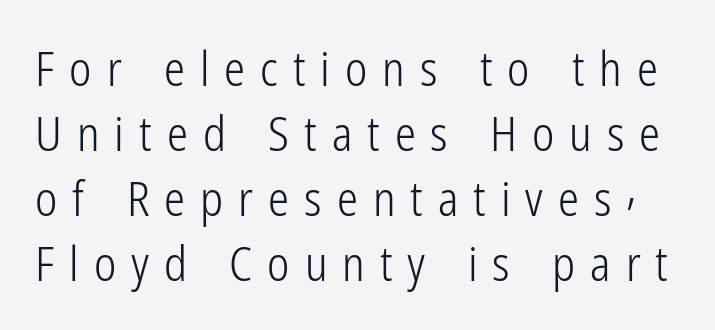
Q: Is the text bold? A: No.
Q: Is the text italic (slanted)? A: No, it is upright.
Q: Is the typeface a serif or a sans-serif typeface? A: Sans-serif.
Q: Is the text underlined? A: No.
Q: Is the spacing between letters normal or unusually wide? A: Unusually wide.
Q: Is the spacing between lines tight, normal or loose? A: Normal.
Q: Width (condensed, normal, or wide)? A: Condensed.
Q: Stroke contrast? A: Low.
Q: x-height? A: Medium.
Q: Monospaced? A: No.
